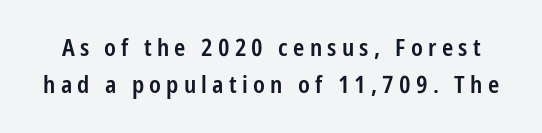
Firm but not heavy-handed strokes: this text is semibold. Check the space under the baseline: it is left empty. The line texture is sparse and dotted thanks to wide tracking. Does the leading feel generous? No, just average.
